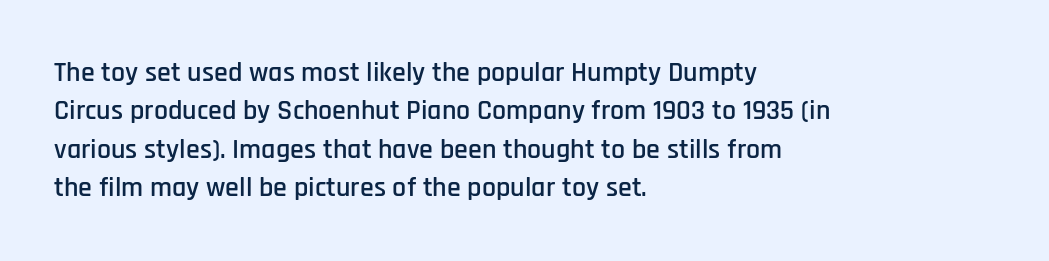
The image shows 28 px condensed sans-serif type, upright; set left-aligned, normal line spacing (1.37x), normal letter spacing, not underlined; low stroke contrast and a large x-height.
